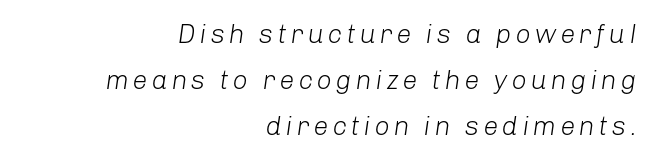
Q: Is the text bold? A: No.
Q: Is the text italic (slanted)? A: Yes, it leans right by about 8 degrees.
Q: Is the text underlined? A: No.
Q: How is the paragraph aligned? A: Right-aligned.
